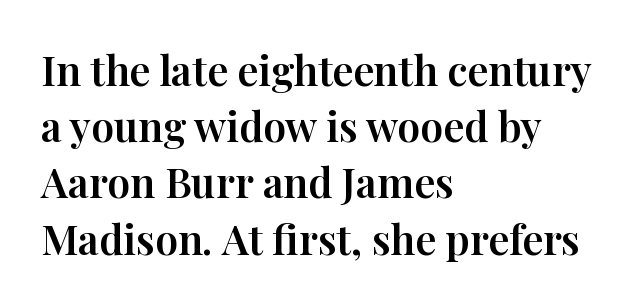
The words here are not underlined. Line beginnings align vertically; line endings do not. Standard letterfit; no display-style spreading of the glyphs. A roman cut, with each character standing at attention. The text was rendered using a seriffed face with decorative stroke endings. If you measured baseline to baseline, you'd find a middling distance.
